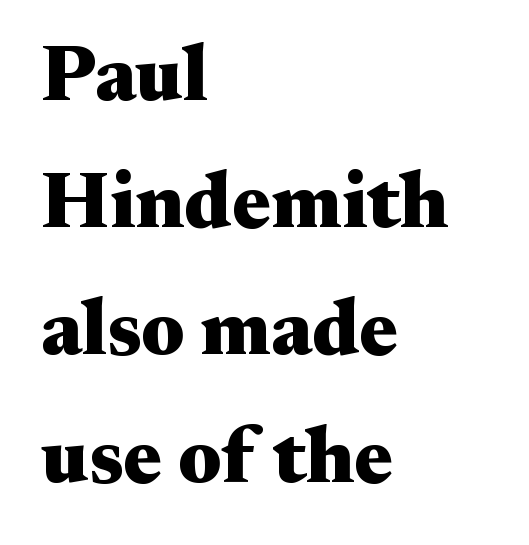
{"serif": "yes", "italic": "no", "bold": "yes", "weight": "heavy", "width": "wide", "stroke_contrast": "medium", "x_height": "small", "monospaced": "no", "underline": "no", "align": "left", "line_spacing": "normal", "line_spacing_ratio": 1.59, "letter_spacing": "normal", "letter_spacing_em": 0.0, "glyph_px": 80}
